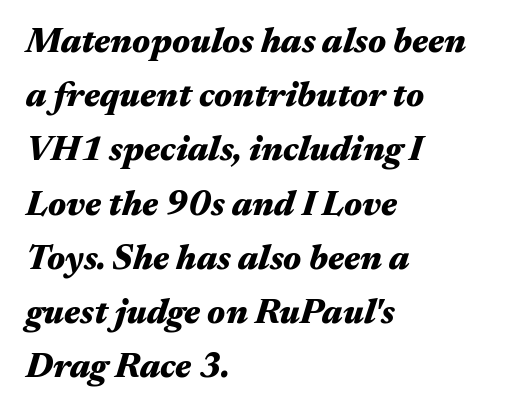
Q: Is the text bold? A: Yes.
Q: Is the text italic (slanted)? A: Yes, it leans right by about 17 degrees.
Q: Is the text underlined? A: No.
Q: How is the paragraph aligned? A: Left-aligned.
Q: Is the spacing between letters normal or unusually wide? A: Normal.
Q: Is the spacing between lines tight, normal or loose? A: Normal.
Q: Width (condensed, normal, or wide)? A: Wide.
Q: Stroke contrast? A: Medium.
Q: x-height? A: Medium.
Q: Monospaced? A: No.
